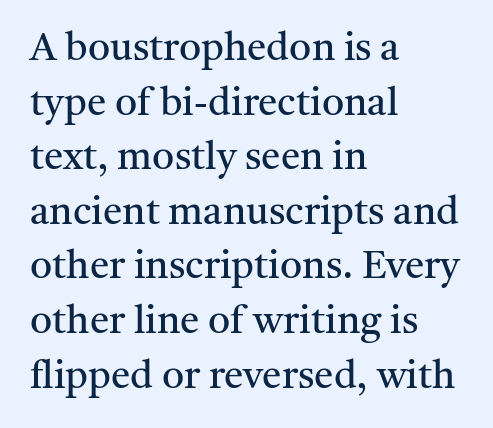
Q: Is the text bold? A: No.
Q: Is the text italic (slanted)? A: No, it is upright.
Q: Is the typeface a serif or a sans-serif typeface? A: Serif.
Q: Is the text underlined? A: No.
Q: How is the paragraph aligned? A: Left-aligned.
Q: Is the spacing between letters normal or unusually wide? A: Normal.
Q: Is the spacing between lines tight, normal or loose? A: Normal.
Q: Width (condensed, normal, or wide)? A: Normal.
Q: Stroke contrast? A: Medium.
Q: x-height? A: Medium.
Q: Monospaced? A: No.
